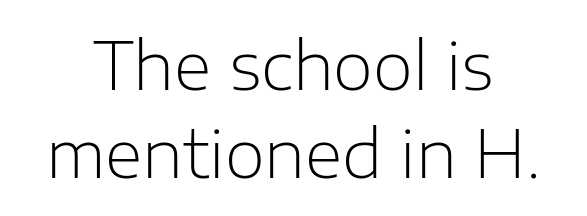
The image shows 65 px light sans-serif type, upright; set centered, normal line spacing (1.35x), normal letter spacing, not underlined; low stroke contrast and a medium x-height.
